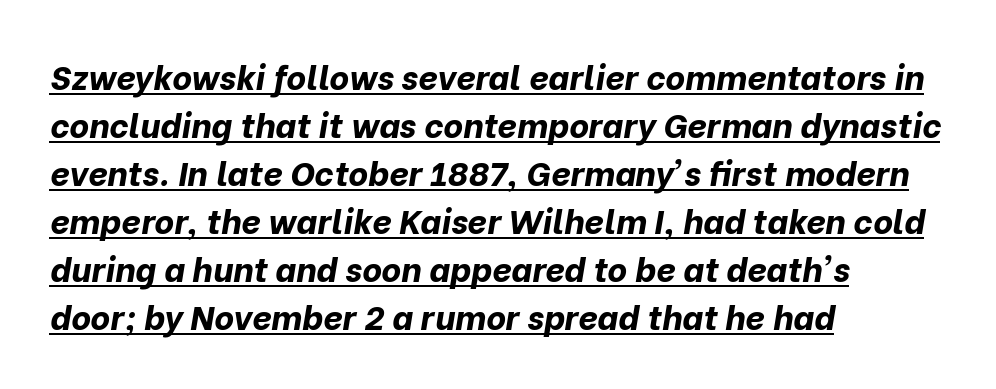
Q: Is the text bold? A: Yes.
Q: Is the text italic (slanted)? A: Yes, it leans right by about 10 degrees.
Q: Is the text underlined? A: Yes.
Q: How is the paragraph aligned? A: Left-aligned.
Q: Is the spacing between letters normal or unusually wide? A: Normal.
Q: Is the spacing between lines tight, normal or loose? A: Normal.
Q: Width (condensed, normal, or wide)? A: Normal.
Q: Stroke contrast? A: Low.
Q: x-height? A: Medium.
Q: Monospaced? A: No.
